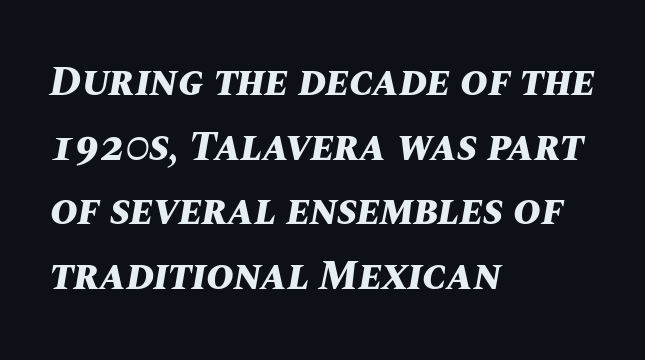
The image shows 42 px bold type, italic (leaning right); set left-aligned, normal line spacing (1.54x), normal letter spacing, not underlined; medium stroke contrast and a large x-height.
